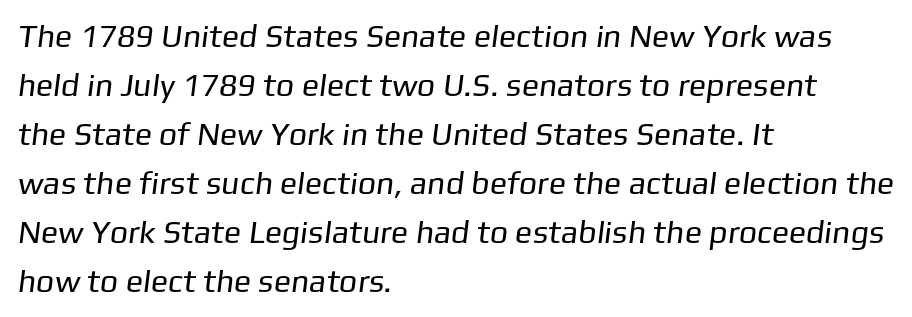
Serif or sans? Sans — the stroke terminals are bare. This block has exactly the height ordinary leading produces. Unbolded letterforms with no extra heft. Think of a printed novel: that variable character pitch is what you see here. Students, note that the glyphs here touch the page at normal intervals. Decoration check: the copy has no underline.
